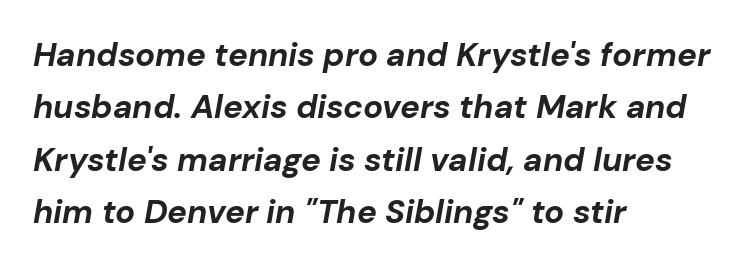
Q: Is the text bold? A: Yes.
Q: Is the text italic (slanted)? A: Yes, it leans right by about 10 degrees.
Q: Is the text underlined? A: No.
Q: How is the paragraph aligned? A: Left-aligned.
Q: Is the spacing between letters normal or unusually wide? A: Normal.
Q: Is the spacing between lines tight, normal or loose? A: Normal.
Q: Width (condensed, normal, or wide)? A: Normal.
Q: Stroke contrast? A: Low.
Q: x-height? A: Medium.
Q: Monospaced? A: No.
